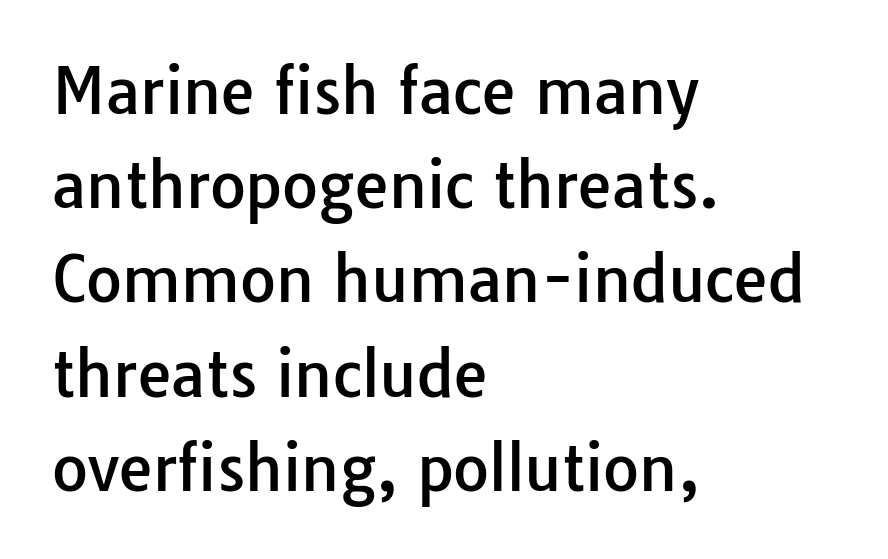
Varying glyph widths throughout — classic text-font behaviour. Do the letters lean? They stand straight. The designer went with a sans here, leaving each stem footless. Typeset ragged right — the left edge is the straight one.
